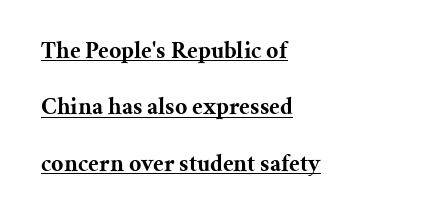
{"italic": "no", "bold": "yes", "underline": "yes", "align": "left", "line_spacing": "loose", "line_spacing_ratio": 2.35, "letter_spacing": "normal", "letter_spacing_em": 0.0, "glyph_px": 24}
